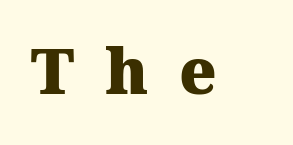
The image shows 63 px heavy serif type, upright; set unusually wide letter spacing (+0.49 em), not underlined; medium stroke contrast and a medium x-height.
